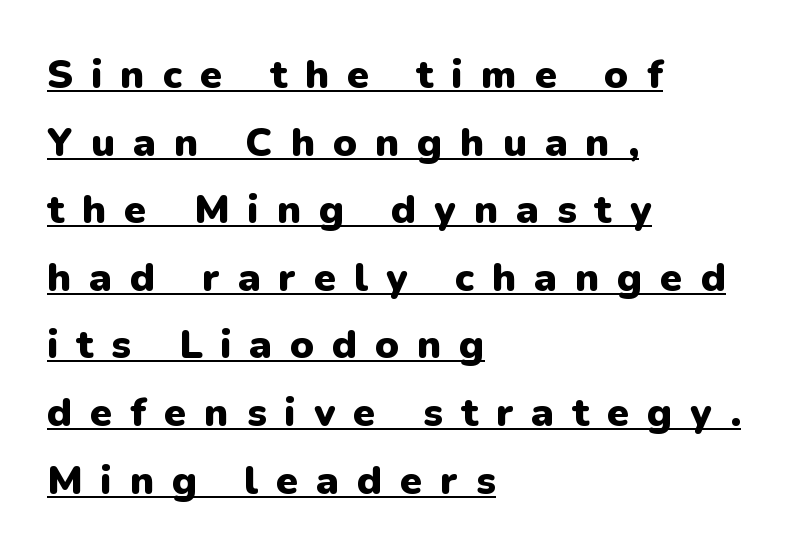
The image shows 40 px heavy sans-serif type, upright; set left-aligned, normal line spacing (1.69x), unusually wide letter spacing (+0.45 em), underlined; low stroke contrast and a medium x-height.
